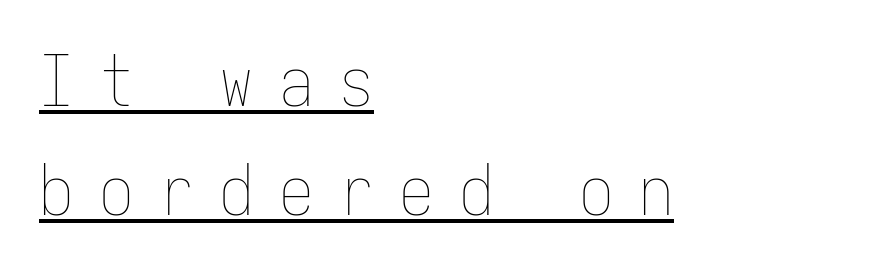
The image shows 69 px thin, condensed type, upright, monospaced; set left-aligned, normal line spacing (1.58x), unusually wide letter spacing (+0.37 em), underlined; low stroke contrast and a medium x-height.
